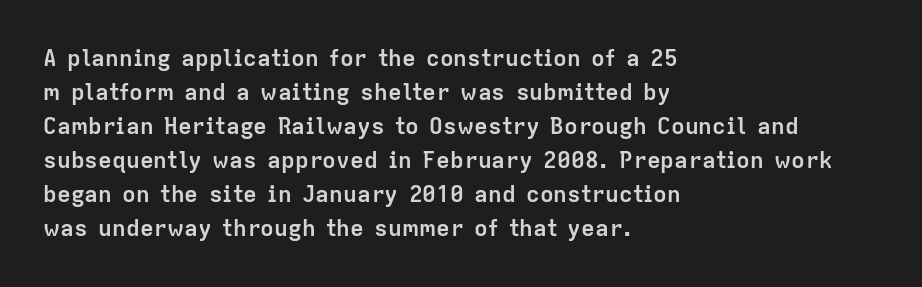
{"italic": "no", "bold": "yes", "underline": "no", "align": "left", "line_spacing": "normal", "line_spacing_ratio": 1.48, "letter_spacing": "normal", "letter_spacing_em": 0.0, "glyph_px": 23}
